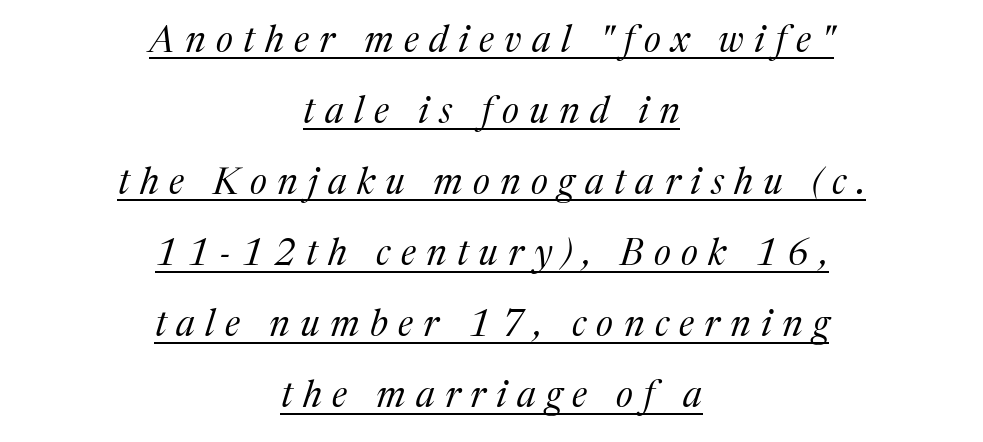
The gaps between neighbouring characters are conspicuously large. The words here are underlined. A great deal of white space separates one row of letters from the next. The glyphs look as if they've been sheared to an angle. Note the varied advance widths — an 'i' is clearly narrower than an 'm'.
